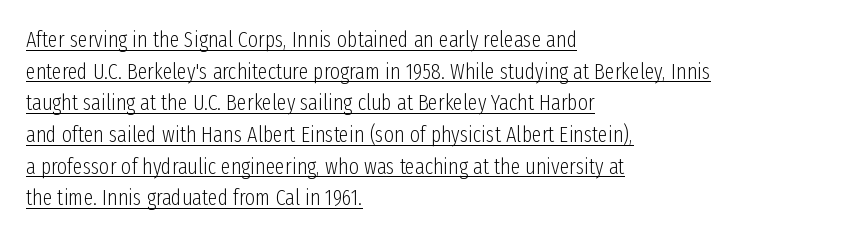
All the whitespace from short lines collects on the right. The font's upright variant was chosen for this text. Observe the ordinary spacing: letters are neighbours, not strangers. This reads as an unemphasized weight, regular at the heaviest.
